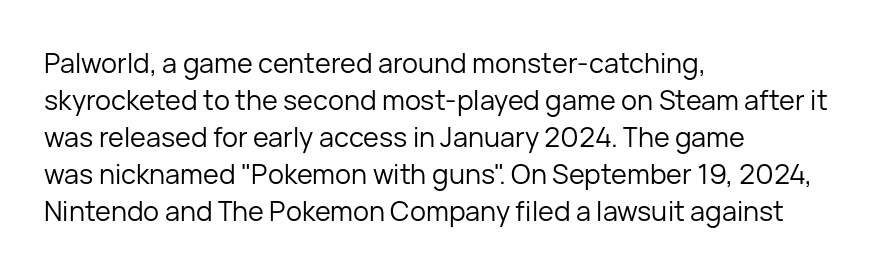
The image shows 27 px text type, upright; set left-aligned, normal line spacing (1.37x), normal letter spacing, not underlined.
